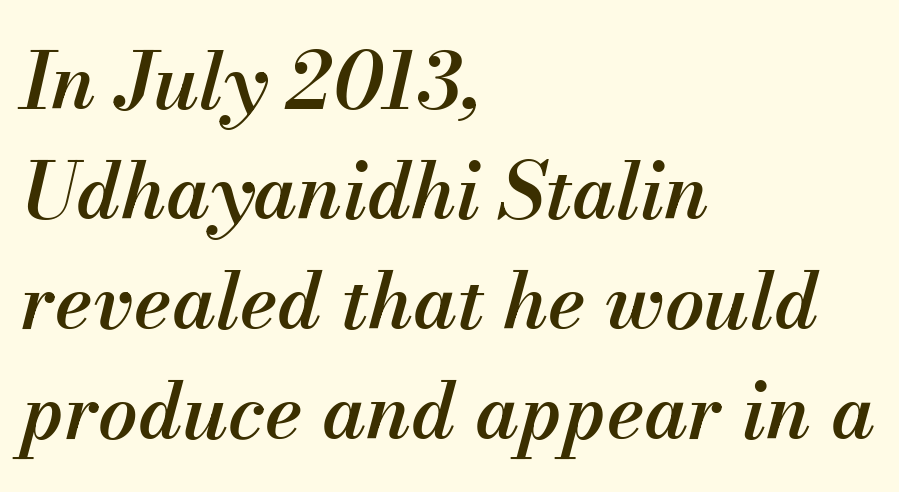
{"italic": "yes", "lean": "right", "slant_degrees": 13, "bold": "semi", "weight": "semibold", "width": "normal", "stroke_contrast": "medium", "x_height": "small", "monospaced": "no", "underline": "no", "align": "left", "line_spacing": "normal", "line_spacing_ratio": 1.41, "letter_spacing": "normal", "letter_spacing_em": 0.0, "glyph_px": 78}
